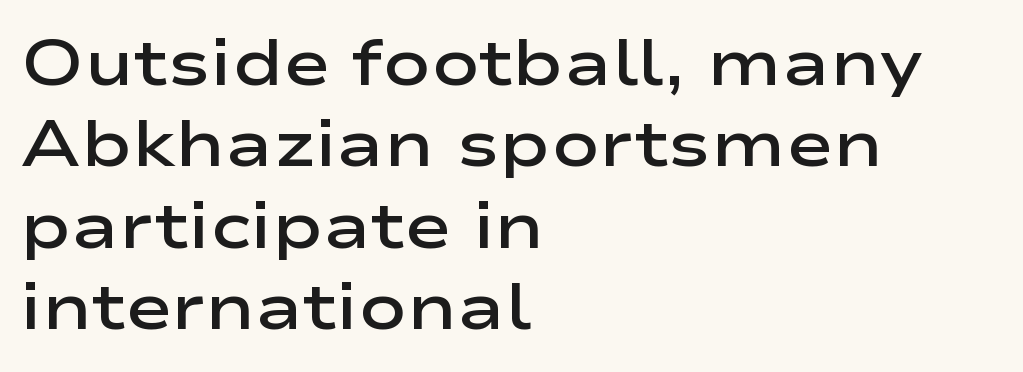
Q: Is the text bold? A: Semi-bold.
Q: Is the text italic (slanted)? A: No, it is upright.
Q: Is the typeface a serif or a sans-serif typeface? A: Sans-serif.
Q: Is the text underlined? A: No.
Q: How is the paragraph aligned? A: Left-aligned.
Q: Is the spacing between letters normal or unusually wide? A: Normal.
Q: Is the spacing between lines tight, normal or loose? A: Normal.
Q: Width (condensed, normal, or wide)? A: Wide.
Q: Stroke contrast? A: Low.
Q: x-height? A: Medium.
Q: Monospaced? A: No.
